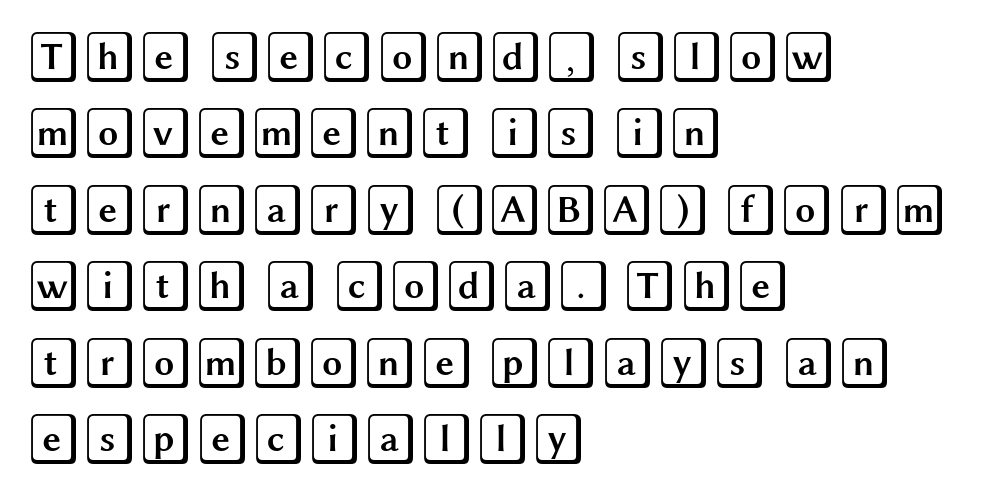
The image shows 51 px wide type, upright; set left-aligned, normal line spacing (1.5x), normal letter spacing, not underlined; a large x-height.
